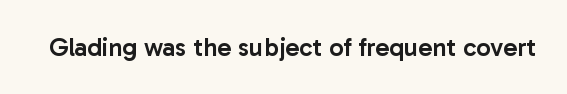
Ascenders rise straight up at ninety degrees. The typesetting leans somewhat heavy: a semibold. Observe the ordinary spacing: letters are neighbours, not strangers. Only glyphs here, with clear space below each row.
